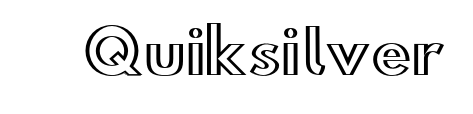
The image shows 60 px wide type, upright; set normal letter spacing, not underlined; a small x-height.
